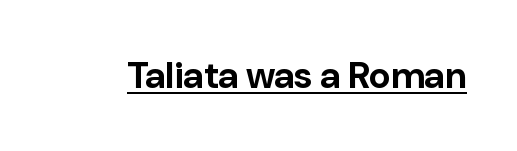
The image shows 37 px bold sans-serif type, upright; set normal letter spacing, underlined; low stroke contrast and a medium x-height.
